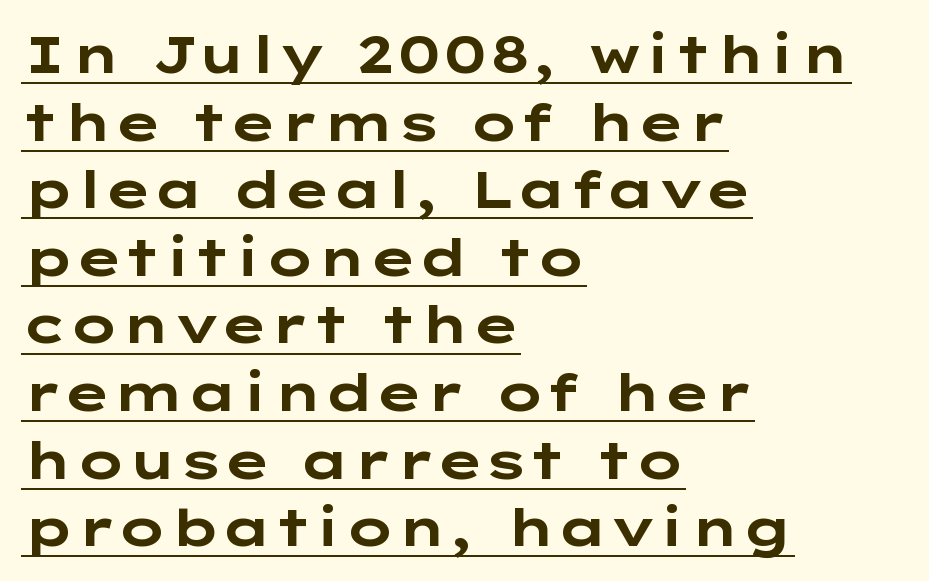
The text block is weighted toward the left margin, trailing off unevenly rightward. Evenly set lines give the paragraph a standard silhouette. Is the letter spacing exaggerated? No — it looks like the ordinary default. Type style note: lacks serifs.
